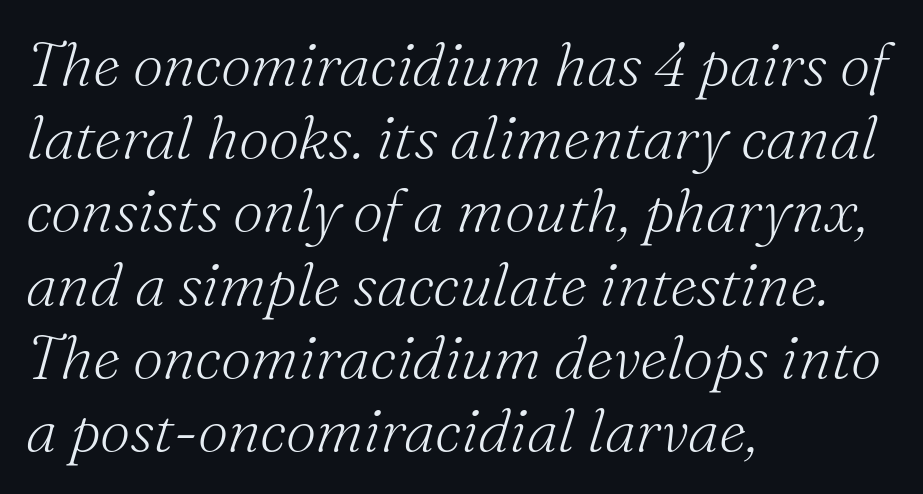
The image shows 61 px light serif type, italic (leaning right); set left-aligned, line spacing 1.2x, normal letter spacing, not underlined; medium stroke contrast and a small x-height.
